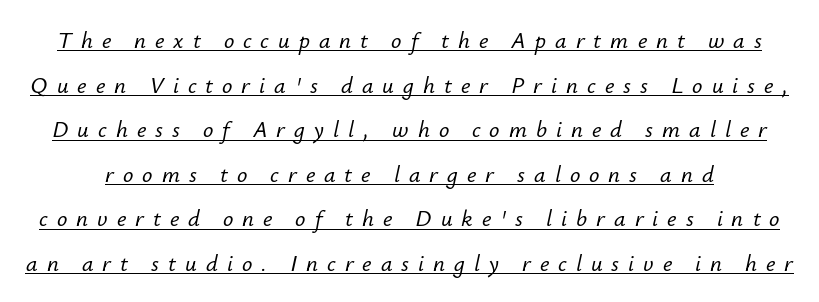
The image shows 23 px text type, italic (leaning right); set loose line spacing (1.94x), unusually wide letter spacing (+0.39 em), underlined.
